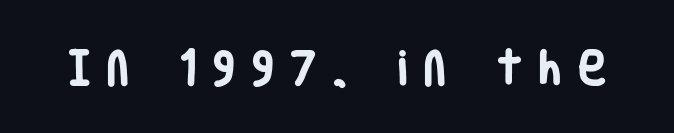
Q: Is the text bold? A: Yes.
Q: Is the text italic (slanted)? A: No, it is upright.
Q: Is the typeface a serif or a sans-serif typeface? A: Sans-serif.
Q: Is the text underlined? A: No.
Q: Is the spacing between letters normal or unusually wide? A: Unusually wide.
Q: Width (condensed, normal, or wide)? A: Condensed.
Q: Stroke contrast? A: Low.
Q: x-height? A: Large.
Q: Monospaced? A: No.
